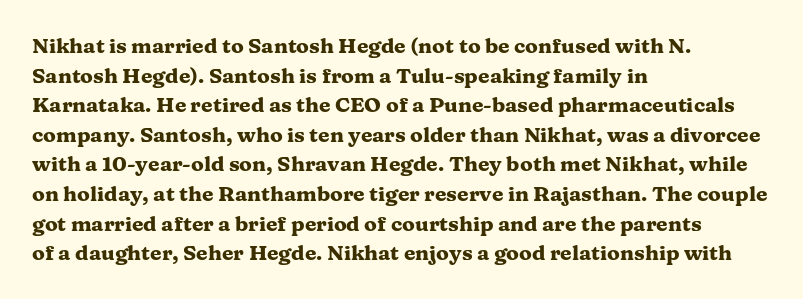
The image shows 21 px bold type, upright; set left-aligned, normal line spacing (1.41x), normal letter spacing, not underlined.
